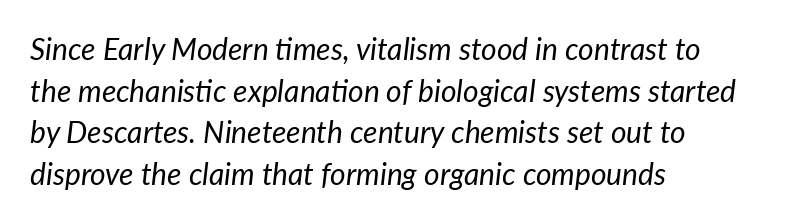
{"italic": "yes", "lean": "right", "slant_degrees": 7, "bold": "no", "weight": "regular", "width": "normal", "stroke_contrast": "low", "x_height": "medium", "monospaced": "no", "underline": "no", "align": "left", "line_spacing": "normal", "line_spacing_ratio": 1.39, "letter_spacing": "normal", "letter_spacing_em": 0.0, "glyph_px": 30}
